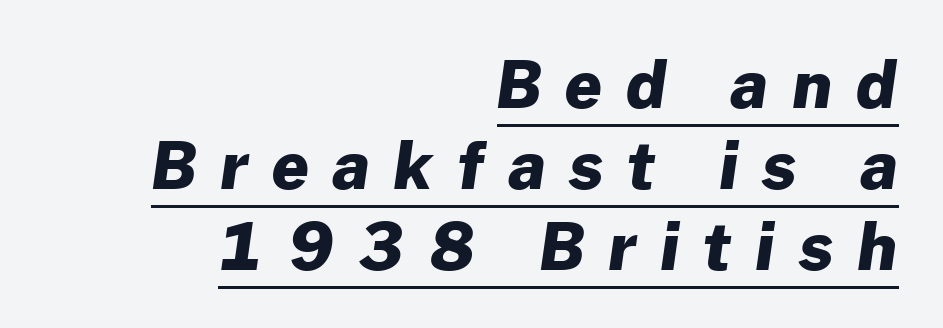
Q: Is the text bold? A: Yes.
Q: Is the typeface a serif or a sans-serif typeface? A: Sans-serif.
Q: Is the text underlined? A: Yes.
Q: How is the paragraph aligned? A: Right-aligned.
Q: Is the spacing between letters normal or unusually wide? A: Unusually wide.
Q: Is the spacing between lines tight, normal or loose? A: Normal.
Q: Width (condensed, normal, or wide)? A: Normal.
Q: Stroke contrast? A: Low.
Q: x-height? A: Medium.
Q: Monospaced? A: No.
